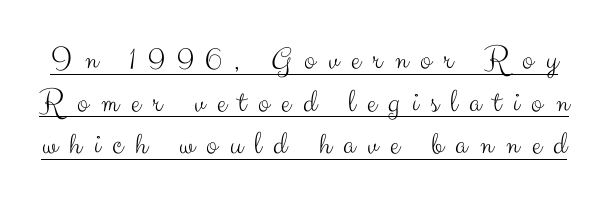
Q: Is the text bold? A: No.
Q: Is the text italic (slanted)? A: Yes.
Q: Is the typeface a serif or a sans-serif typeface? A: Sans-serif.
Q: Is the text underlined? A: Yes.
Q: Is the spacing between letters normal or unusually wide? A: Unusually wide.
Q: Is the spacing between lines tight, normal or loose? A: Normal.
Q: Width (condensed, normal, or wide)? A: Normal.
Q: Stroke contrast? A: Medium.
Q: x-height? A: Small.
Q: Monospaced? A: No.
